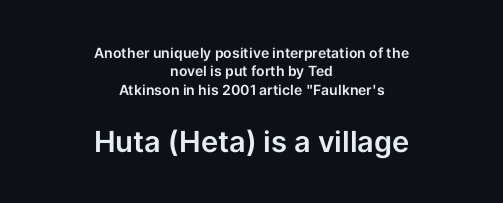
{"serif": "no", "italic": "no", "width": "normal", "stroke_contrast": "low", "x_height": "medium", "monospaced": "no", "underline": "no", "align": "center", "line_spacing": "normal", "line_spacing_ratio": 1.32, "letter_spacing": "normal", "letter_spacing_em": 0.0, "larger_block": "second", "size_ratio": 2.07, "glyph_px": 29}
